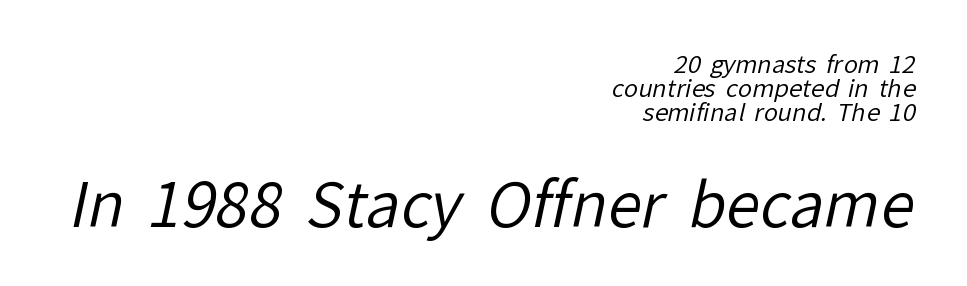
Students, observe: this is what under-led, compact text looks like. Spacing between characters is what you'd get straight out of the box. Check under the words: just untouched page. Caption: multi-line text, flush right, ragged left. Larger block? The one below; the one above is distinctly smaller. Weight: in the light-to-regular range.
